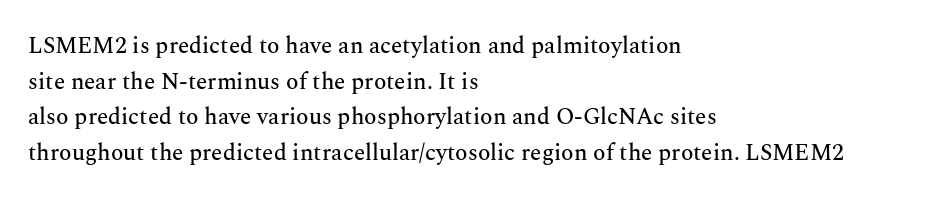
{"italic": "no", "underline": "no", "align": "left", "line_spacing": "normal", "line_spacing_ratio": 1.55, "letter_spacing": "normal", "letter_spacing_em": 0.0, "glyph_px": 23}
